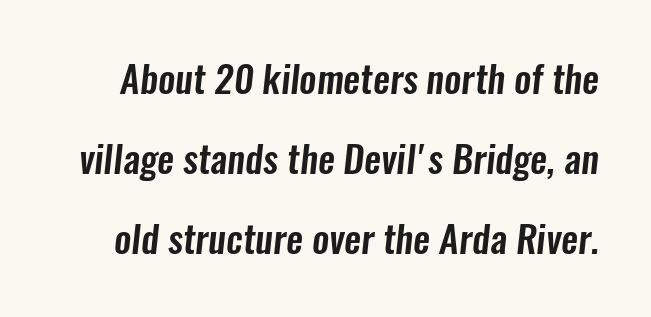
Check under the words: just untouched page. The tracking reads as untouched default to a designer's eye. These lines stand farther apart than default settings would place them. Is this a fixed-width face? No — the glyphs have proportional, varying widths.
